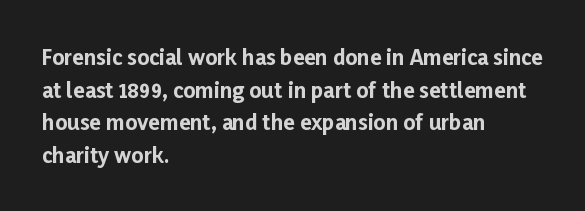
The rendering anchors every line to the left-hand side. In terms of posture, this sample is upright. This sample uses plain, unmodified letter spacing. The gap between lines stays unmarked.
